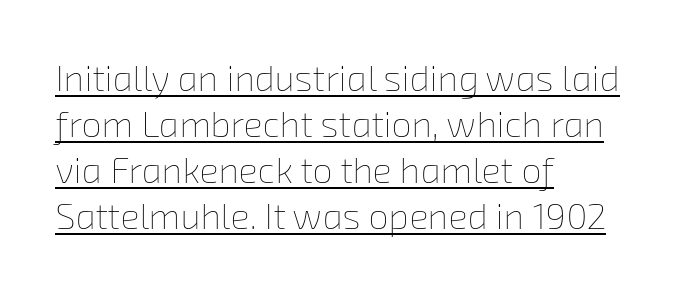
Q: Is the text bold? A: No.
Q: Is the text underlined? A: Yes.
Q: How is the paragraph aligned? A: Left-aligned.
Q: Is the spacing between letters normal or unusually wide? A: Normal.
Q: Is the spacing between lines tight, normal or loose? A: Normal.
Q: Width (condensed, normal, or wide)? A: Normal.
Q: Stroke contrast? A: Low.
Q: x-height? A: Medium.
Q: Monospaced? A: No.
